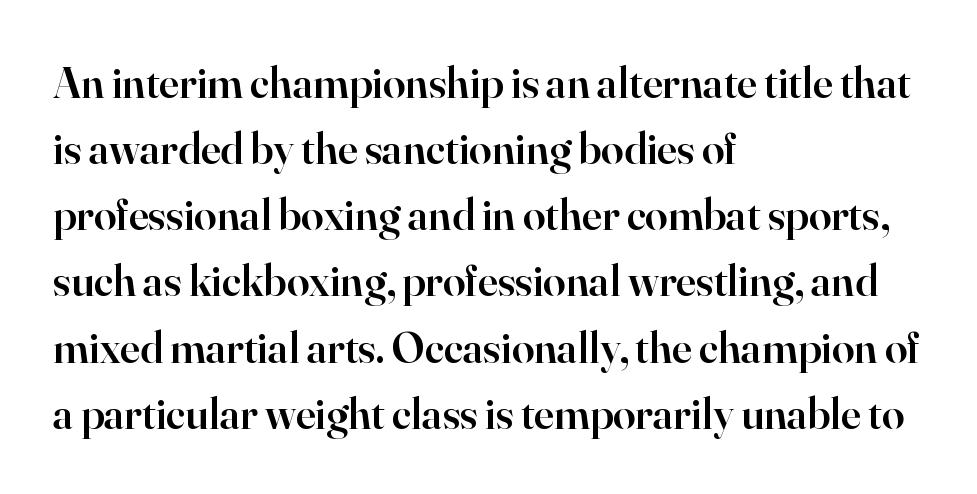
{"serif": "yes", "italic": "no", "bold": "semi", "weight": "semibold", "width": "normal", "stroke_contrast": "high", "x_height": "small", "monospaced": "no", "underline": "no", "align": "left", "line_spacing": "normal", "line_spacing_ratio": 1.47, "letter_spacing": "normal", "letter_spacing_em": 0.0, "glyph_px": 45}
